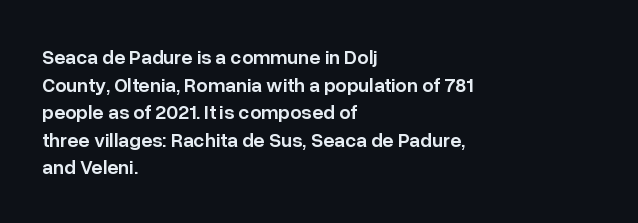
{"italic": "no", "bold": "semi", "underline": "no", "align": "left", "line_spacing": "normal", "line_spacing_ratio": 1.38, "letter_spacing": "normal", "letter_spacing_em": 0.0, "glyph_px": 20}
